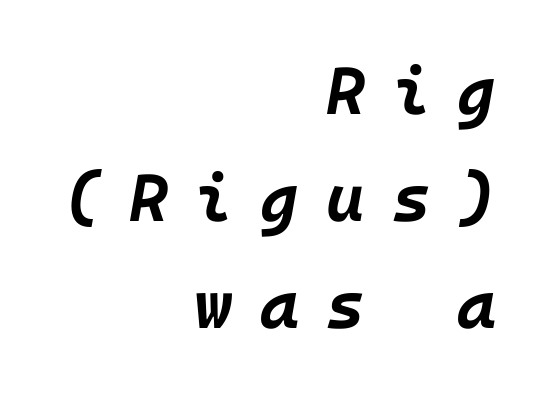
{"italic": "yes", "lean": "right", "slant_degrees": 10, "bold": "yes", "weight": "bold", "width": "normal", "stroke_contrast": "low", "x_height": "large", "underline": "no", "align": "right", "line_spacing": "normal", "line_spacing_ratio": 1.62, "letter_spacing": "wide", "letter_spacing_em": 0.41, "glyph_px": 66}
